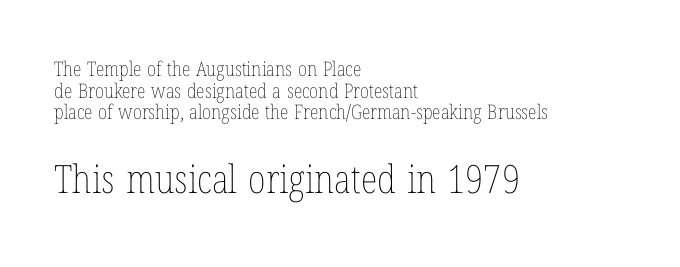
Q: Is the text bold? A: No.
Q: Is the text italic (slanted)? A: No, it is upright.
Q: Is the text underlined? A: No.
Q: How is the paragraph aligned? A: Left-aligned.
Q: Is the spacing between letters normal or unusually wide? A: Normal.
Q: Is the spacing between lines tight, normal or loose? A: Tight.
Q: Which block of text is set in a larger size, the first (top) or the second (bottom)? A: The second (bottom) one.
Q: Width (condensed, normal, or wide)? A: Condensed.
Q: Stroke contrast? A: Low.
Q: x-height? A: Medium.
Q: Monospaced? A: No.
